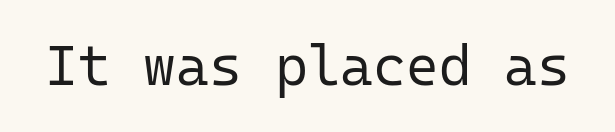
{"serif": "no", "italic": "no", "bold": "no", "weight": "regular", "width": "normal", "stroke_contrast": "low", "x_height": "medium", "monospaced": "yes", "underline": "no", "letter_spacing": "normal", "letter_spacing_em": 0.0, "glyph_px": 56}
